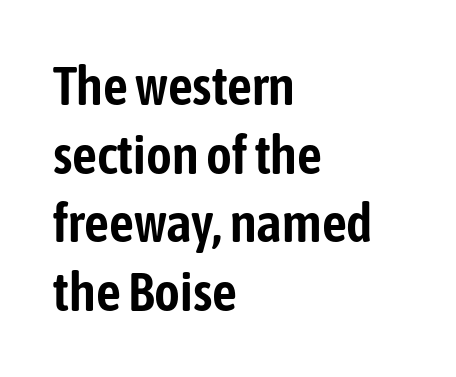
Q: Is the text italic (slanted)? A: No, it is upright.
Q: Is the typeface a serif or a sans-serif typeface? A: Sans-serif.
Q: Is the text underlined? A: No.
Q: How is the paragraph aligned? A: Left-aligned.
Q: Is the spacing between letters normal or unusually wide? A: Normal.
Q: Is the spacing between lines tight, normal or loose? A: Normal.
Q: Width (condensed, normal, or wide)? A: Condensed.
Q: Stroke contrast? A: Low.
Q: x-height? A: Medium.
Q: Monospaced? A: No.
